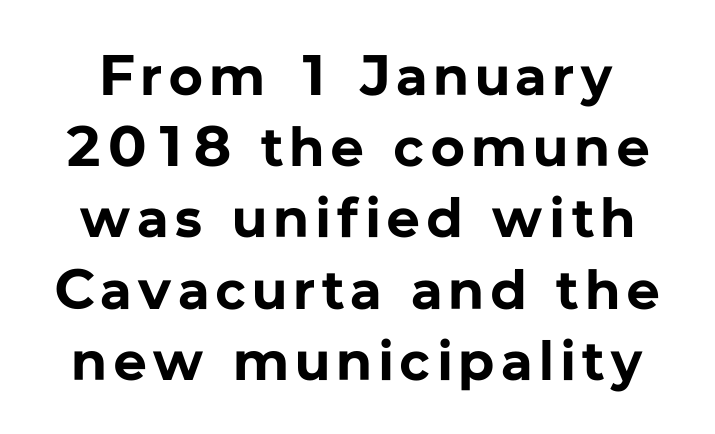
Q: Is the text bold? A: Yes.
Q: Is the text italic (slanted)? A: No, it is upright.
Q: Is the typeface a serif or a sans-serif typeface? A: Sans-serif.
Q: Is the text underlined? A: No.
Q: Is the spacing between lines tight, normal or loose? A: Normal.
Q: Width (condensed, normal, or wide)? A: Normal.
Q: Stroke contrast? A: Low.
Q: x-height? A: Medium.
Q: Monospaced? A: No.
